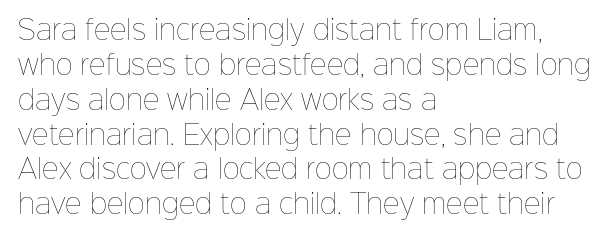
The image shows 26 px text type, upright; set left-aligned, normal line spacing (1.34x), normal letter spacing, not underlined.
